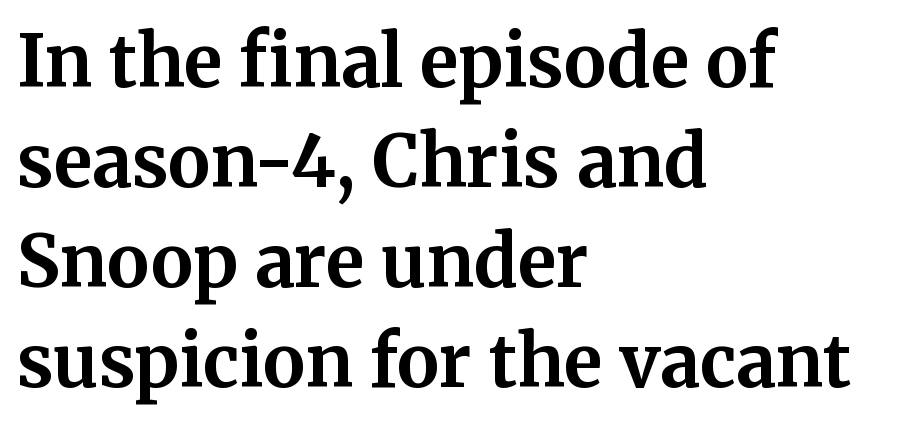
As a designer I'd log this as weight 700, bold. This rendering features lettering with no underline. Does the copy run flush right? No — it runs flush left. The vertical gap from one line to the next is medium. Unlike italic type, these characters show no tilt at all. Is this a fixed-width face? No — the glyphs have proportional, varying widths.
